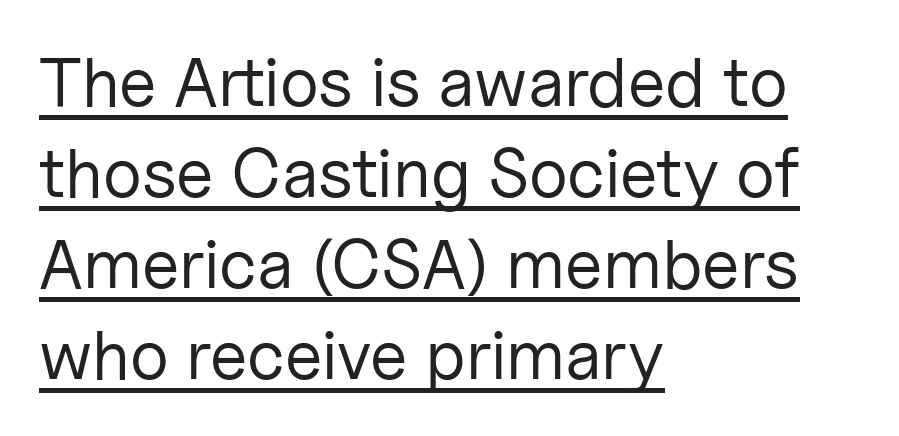
The image shows 69 px regular-weight sans-serif type, upright; set left-aligned, normal line spacing (1.32x), normal letter spacing, underlined; low stroke contrast and a medium x-height.
